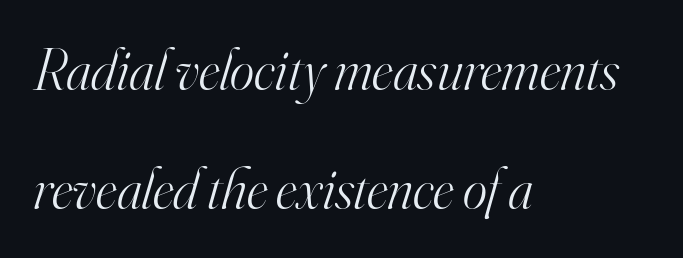
The image shows 58 px light serif type, italic (leaning right); set left-aligned, loose line spacing (2.06x), normal letter spacing, not underlined; high stroke contrast and a small x-height.
